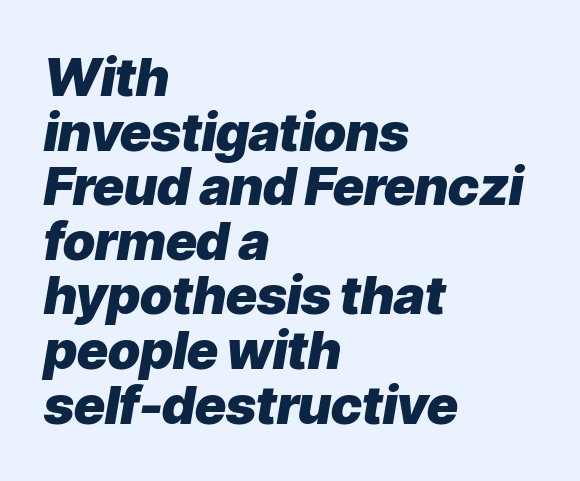
{"italic": "yes", "lean": "right", "slant_degrees": 9, "bold": "yes", "weight": "heavy", "width": "normal", "stroke_contrast": "low", "x_height": "medium", "monospaced": "no", "underline": "no", "align": "left", "line_spacing": "tight", "line_spacing_ratio": 1.03, "letter_spacing": "normal", "letter_spacing_em": 0.0, "glyph_px": 53}
